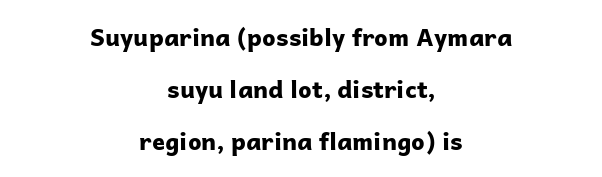
Q: Is the text bold? A: Yes.
Q: Is the text italic (slanted)? A: No, it is upright.
Q: Is the text underlined? A: No.
Q: How is the paragraph aligned? A: Centered.
Q: Is the spacing between letters normal or unusually wide? A: Normal.
Q: Is the spacing between lines tight, normal or loose? A: Loose.
